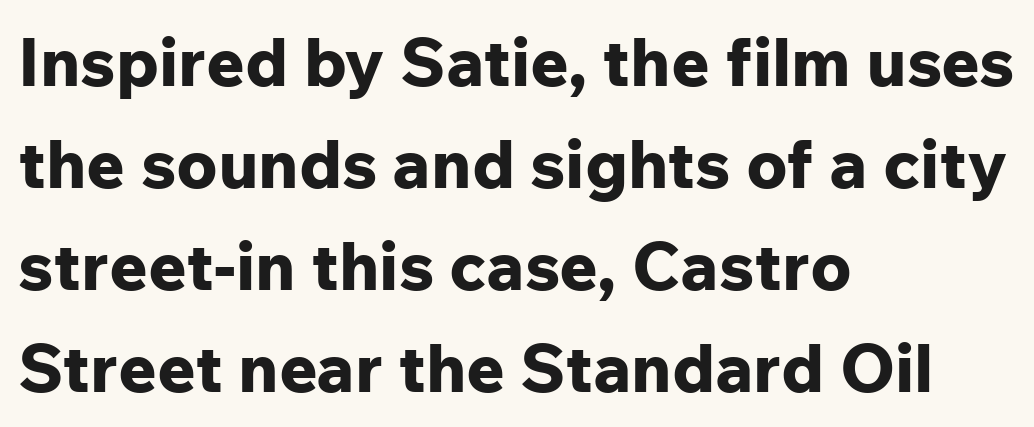
{"serif": "no", "italic": "no", "bold": "yes", "weight": "bold", "width": "normal", "stroke_contrast": "low", "x_height": "medium", "monospaced": "no", "underline": "no", "align": "left", "line_spacing": "normal", "line_spacing_ratio": 1.52, "letter_spacing": "normal", "letter_spacing_em": 0.0, "glyph_px": 67}
